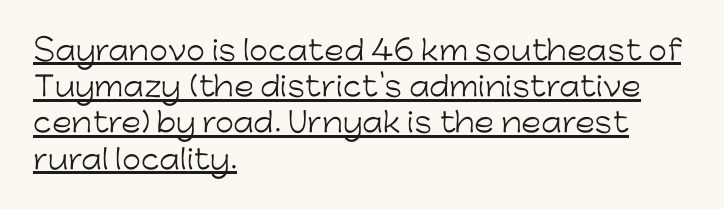
Q: Is the text bold? A: No.
Q: Is the text italic (slanted)? A: No, it is upright.
Q: Is the text underlined? A: Yes.
Q: How is the paragraph aligned? A: Left-aligned.
Q: Is the spacing between letters normal or unusually wide? A: Normal.
Q: Is the spacing between lines tight, normal or loose? A: Normal.
